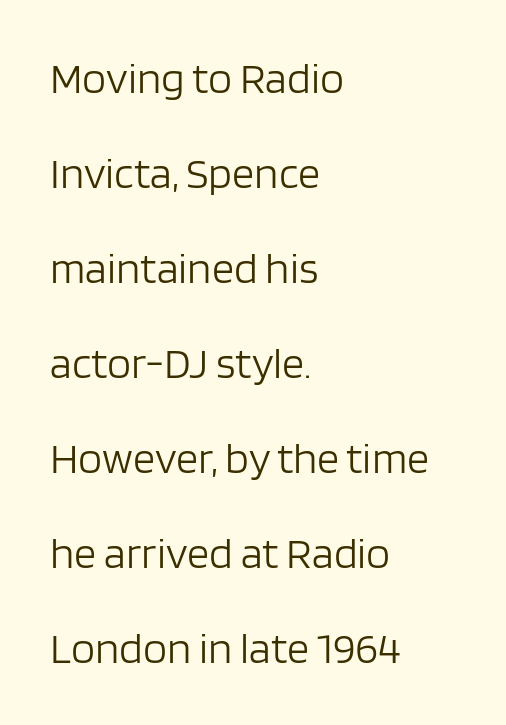
Inter-character spacing is left at the font's built-in metrics. Classification — sans serif. One-word summary of the alignment: left. A light-to-regular cut is what we see here. The lettering stays uniformly vertical, giving the passage a roman look.
